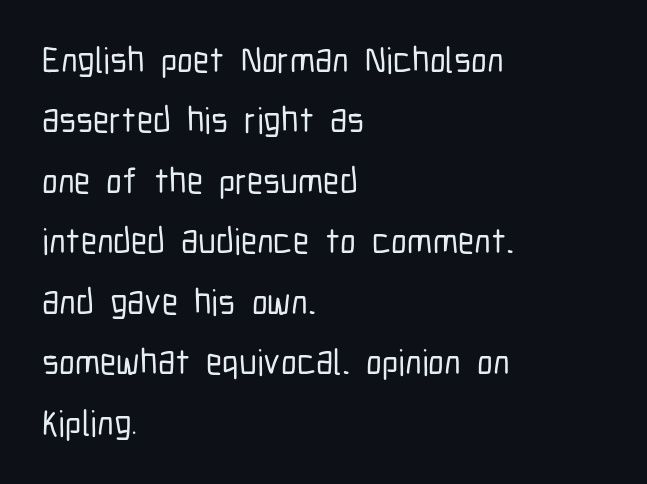
The image shows 36 px condensed sans-serif type, upright; set left-aligned, normal line spacing (1.68x), normal letter spacing, not underlined; low stroke contrast and a medium x-height.
